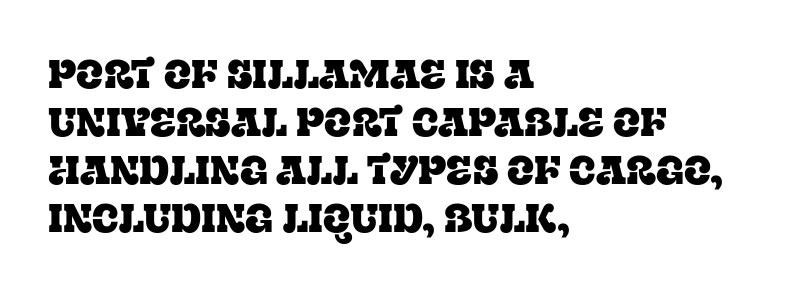
Q: Is the text italic (slanted)? A: No, it is upright.
Q: Is the typeface a serif or a sans-serif typeface? A: Serif.
Q: Is the text underlined? A: No.
Q: How is the paragraph aligned? A: Left-aligned.
Q: Is the spacing between letters normal or unusually wide? A: Normal.
Q: Width (condensed, normal, or wide)? A: Normal.
Q: Stroke contrast? A: Low.
Q: x-height? A: Large.
Q: Monospaced? A: No.
